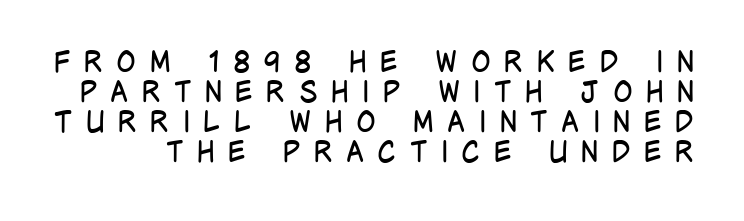
{"serif": "no", "italic": "no", "bold": "no", "weight": "regular", "width": "condensed", "stroke_contrast": "low", "x_height": "large", "monospaced": "no", "underline": "no", "line_spacing": "tight", "line_spacing_ratio": 1.04, "letter_spacing": "wide", "letter_spacing_em": 0.46, "glyph_px": 29}
